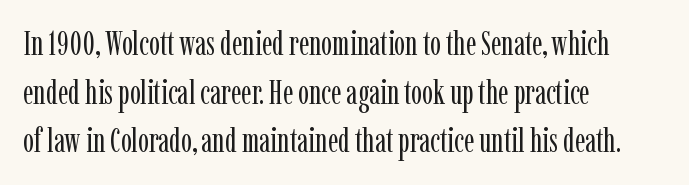
Q: Is the text bold? A: No.
Q: Is the text italic (slanted)? A: No, it is upright.
Q: Is the typeface a serif or a sans-serif typeface? A: Serif.
Q: Is the text underlined? A: No.
Q: How is the paragraph aligned? A: Left-aligned.
Q: Is the spacing between letters normal or unusually wide? A: Normal.
Q: Is the spacing between lines tight, normal or loose? A: Normal.
Q: Width (condensed, normal, or wide)? A: Condensed.
Q: Stroke contrast? A: Low.
Q: x-height? A: Medium.
Q: Monospaced? A: No.
